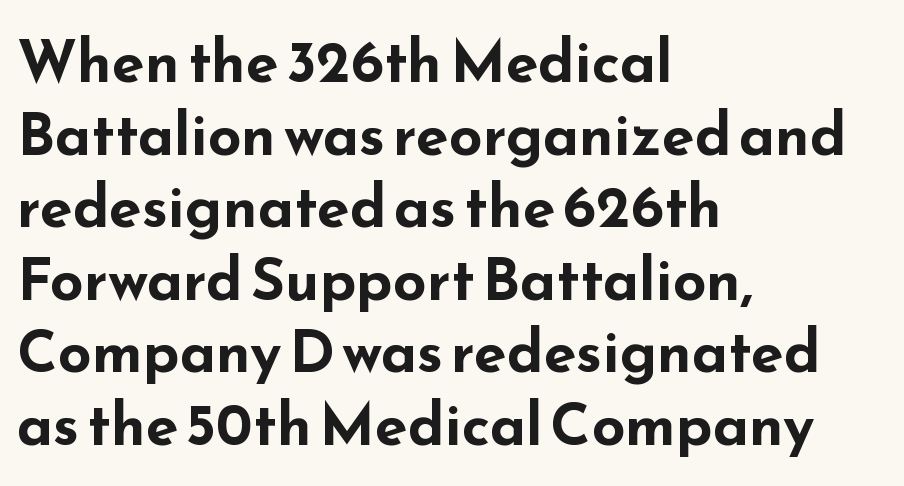
Unlike italic type, these characters show no tilt at all. A typesetter would label this face a sans. Left-aligned paragraph, ragged on the right. Students, this is bold: see how much ink each stroke carries.
